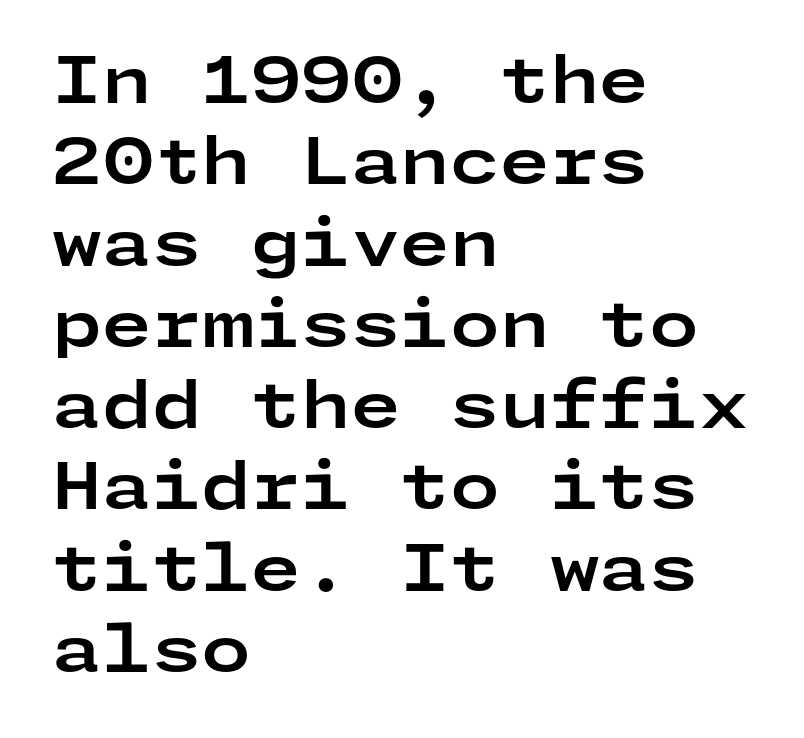
The image shows 64 px bold, wide sans-serif type, upright; set left-aligned, normal line spacing (1.27x), normal letter spacing, not underlined; low stroke contrast and a medium x-height.
